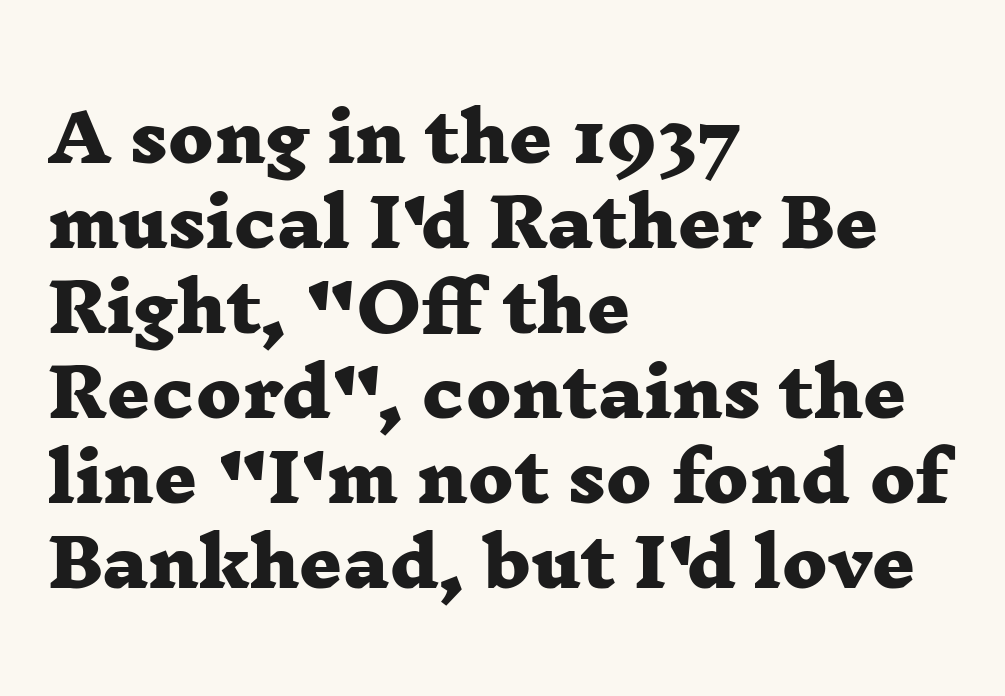
{"serif": "yes", "bold": "yes", "weight": "heavy", "width": "wide", "stroke_contrast": "low", "x_height": "medium", "monospaced": "no", "underline": "no", "align": "left", "line_spacing": "normal", "line_spacing_ratio": 1.27, "letter_spacing": "normal", "letter_spacing_em": 0.0, "glyph_px": 67}
